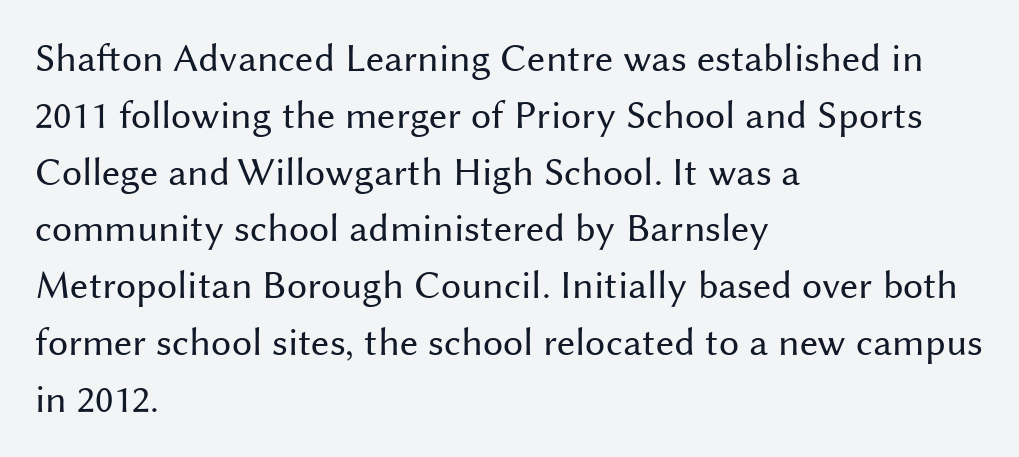
The image shows 40 px regular-weight sans-serif type, upright; set left-aligned, normal line spacing (1.42x), normal letter spacing, not underlined; medium stroke contrast and a medium x-height.
